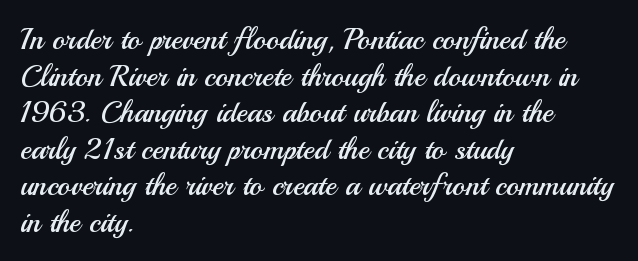
Q: Is the text bold? A: No.
Q: Is the text italic (slanted)? A: Yes.
Q: Is the typeface a serif or a sans-serif typeface? A: Sans-serif.
Q: Is the text underlined? A: No.
Q: How is the paragraph aligned? A: Left-aligned.
Q: Is the spacing between letters normal or unusually wide? A: Normal.
Q: Width (condensed, normal, or wide)? A: Normal.
Q: Stroke contrast? A: Medium.
Q: x-height? A: Small.
Q: Monospaced? A: No.
